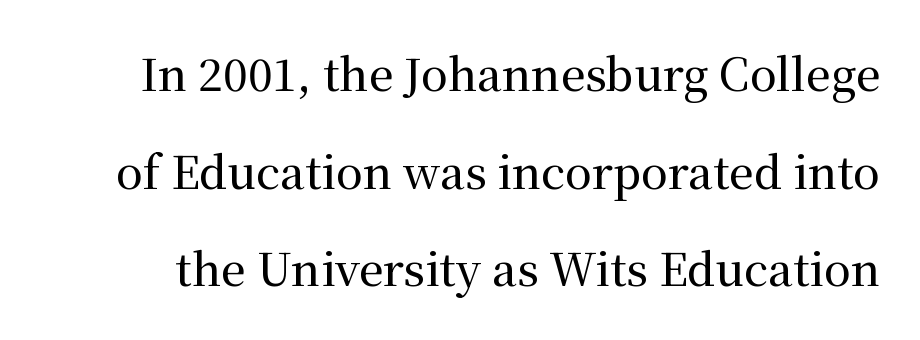
Q: Is the text italic (slanted)? A: No, it is upright.
Q: Is the typeface a serif or a sans-serif typeface? A: Serif.
Q: Is the text underlined? A: No.
Q: Is the spacing between letters normal or unusually wide? A: Normal.
Q: Is the spacing between lines tight, normal or loose? A: Loose.
Q: Width (condensed, normal, or wide)? A: Normal.
Q: Stroke contrast? A: Medium.
Q: x-height? A: Medium.
Q: Monospaced? A: No.
